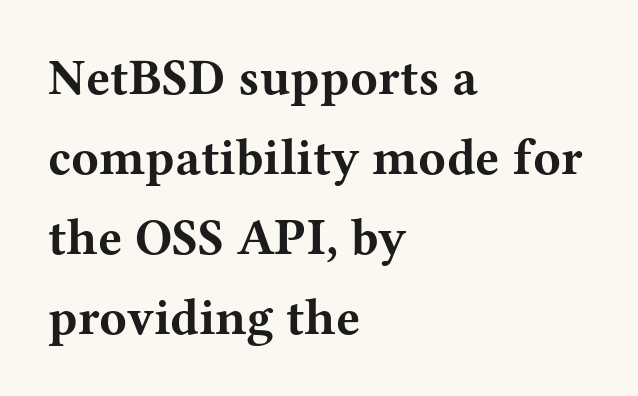
Q: Is the text bold? A: Yes.
Q: Is the text italic (slanted)? A: No, it is upright.
Q: Is the typeface a serif or a sans-serif typeface? A: Serif.
Q: Is the text underlined? A: No.
Q: How is the paragraph aligned? A: Left-aligned.
Q: Is the spacing between letters normal or unusually wide? A: Normal.
Q: Is the spacing between lines tight, normal or loose? A: Normal.
Q: Width (condensed, normal, or wide)? A: Wide.
Q: Stroke contrast? A: Medium.
Q: x-height? A: Medium.
Q: Monospaced? A: No.
